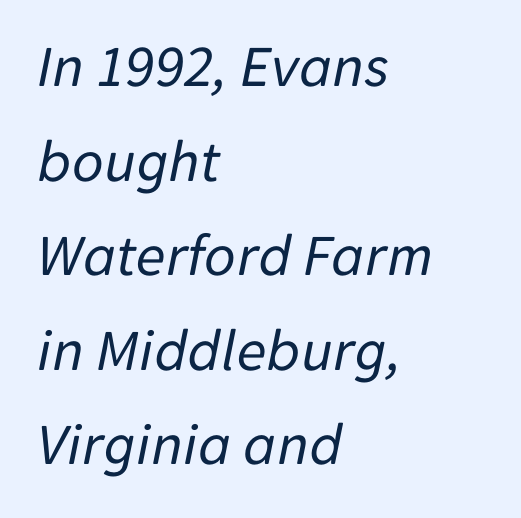
The image shows 61 px regular-weight type, italic (leaning right); set left-aligned, normal line spacing (1.55x), normal letter spacing, not underlined; low stroke contrast and a medium x-height.
